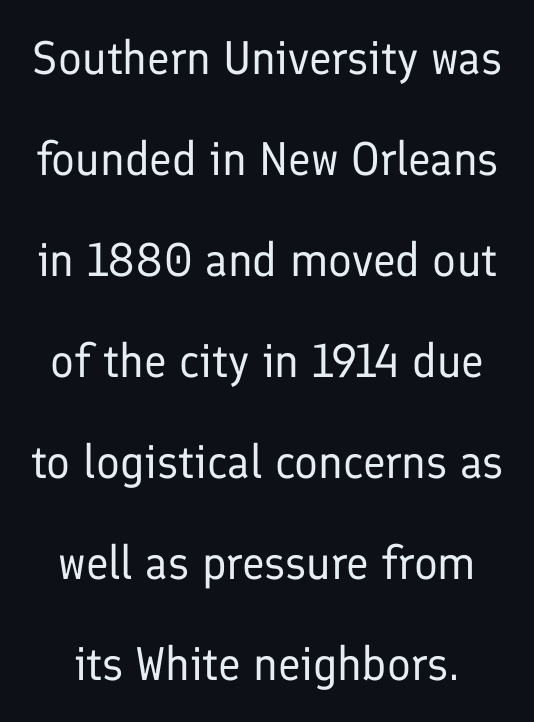
Q: Is the text bold? A: No.
Q: Is the text italic (slanted)? A: No, it is upright.
Q: Is the typeface a serif or a sans-serif typeface? A: Sans-serif.
Q: Is the text underlined? A: No.
Q: Is the spacing between letters normal or unusually wide? A: Normal.
Q: Is the spacing between lines tight, normal or loose? A: Loose.
Q: Width (condensed, normal, or wide)? A: Normal.
Q: Stroke contrast? A: Low.
Q: x-height? A: Medium.
Q: Monospaced? A: No.
